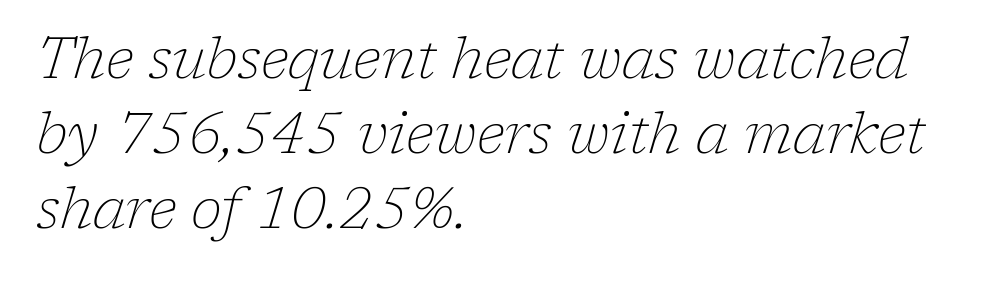
The image shows 57 px thin serif type, italic (leaning right); set left-aligned, normal line spacing (1.32x), normal letter spacing, not underlined; low stroke contrast and a medium x-height.
